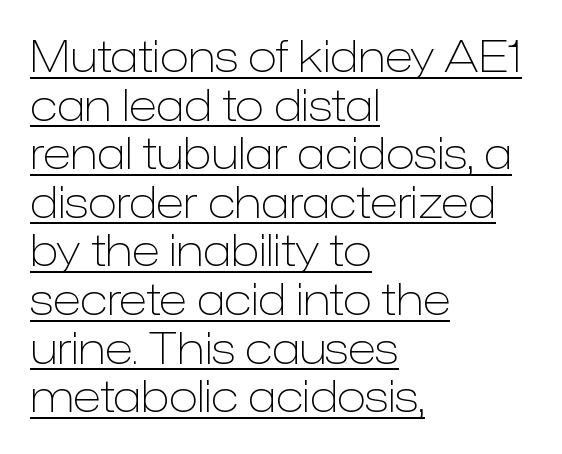
The image shows 43 px light sans-serif type, upright; set left-aligned, tight line spacing (1.13x), normal letter spacing, underlined; low stroke contrast and a medium x-height.
